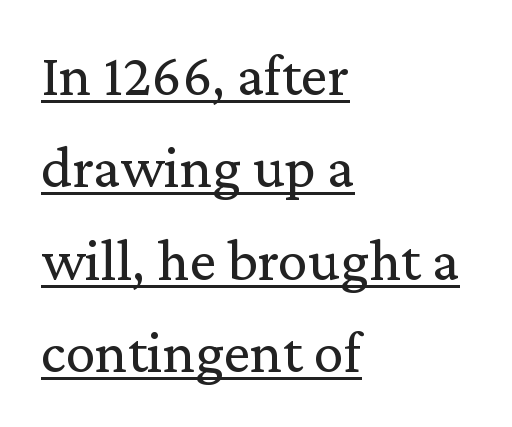
Q: Is the text bold? A: No.
Q: Is the text italic (slanted)? A: No, it is upright.
Q: Is the typeface a serif or a sans-serif typeface? A: Serif.
Q: Is the text underlined? A: Yes.
Q: How is the paragraph aligned? A: Left-aligned.
Q: Is the spacing between letters normal or unusually wide? A: Normal.
Q: Is the spacing between lines tight, normal or loose? A: Normal.
Q: Width (condensed, normal, or wide)? A: Normal.
Q: Stroke contrast? A: Medium.
Q: x-height? A: Medium.
Q: Monospaced? A: No.
